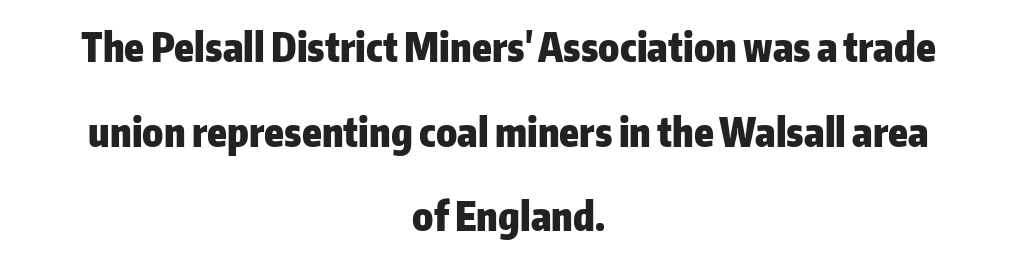
Q: Is the text bold? A: Yes.
Q: Is the text italic (slanted)? A: No, it is upright.
Q: Is the typeface a serif or a sans-serif typeface? A: Sans-serif.
Q: Is the text underlined? A: No.
Q: How is the paragraph aligned? A: Centered.
Q: Is the spacing between letters normal or unusually wide? A: Normal.
Q: Is the spacing between lines tight, normal or loose? A: Loose.
Q: Width (condensed, normal, or wide)? A: Normal.
Q: Stroke contrast? A: Low.
Q: x-height? A: Medium.
Q: Monospaced? A: No.
